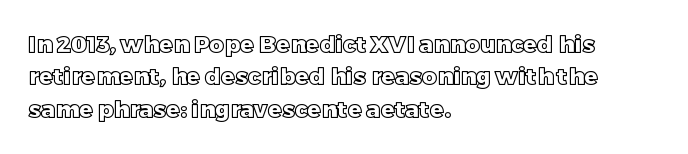
{"italic": "no", "underline": "no", "align": "left", "line_spacing": "normal", "line_spacing_ratio": 1.41, "letter_spacing": "normal", "letter_spacing_em": 0.0, "glyph_px": 23}
